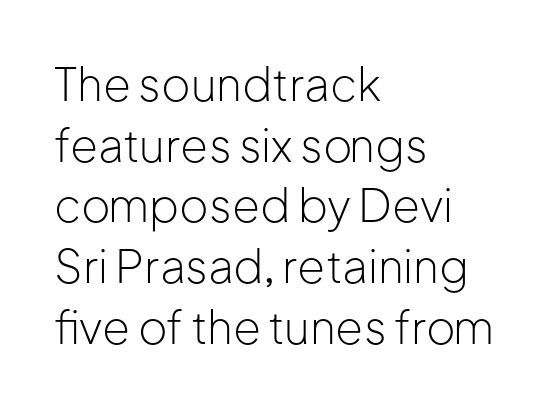
{"serif": "no", "italic": "no", "bold": "no", "weight": "light", "width": "normal", "stroke_contrast": "low", "x_height": "medium", "monospaced": "no", "underline": "no", "align": "left", "line_spacing": "normal", "line_spacing_ratio": 1.35, "letter_spacing": "normal", "letter_spacing_em": 0.0, "glyph_px": 45}
